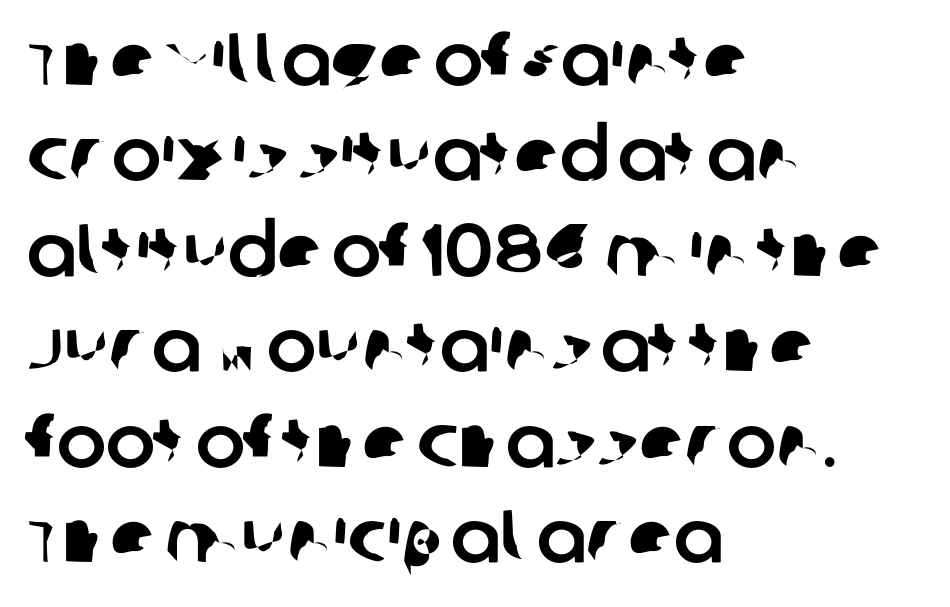
No extra tracking has been applied to these lines. Note the varied advance widths — an 'i' is clearly narrower than an 'm'. Reading down the block, your eye returns to a fixed left position each line. Rows of type keep a routine distance in the vertical direction. Check under the words: just untouched page. Classification — sans serif.
